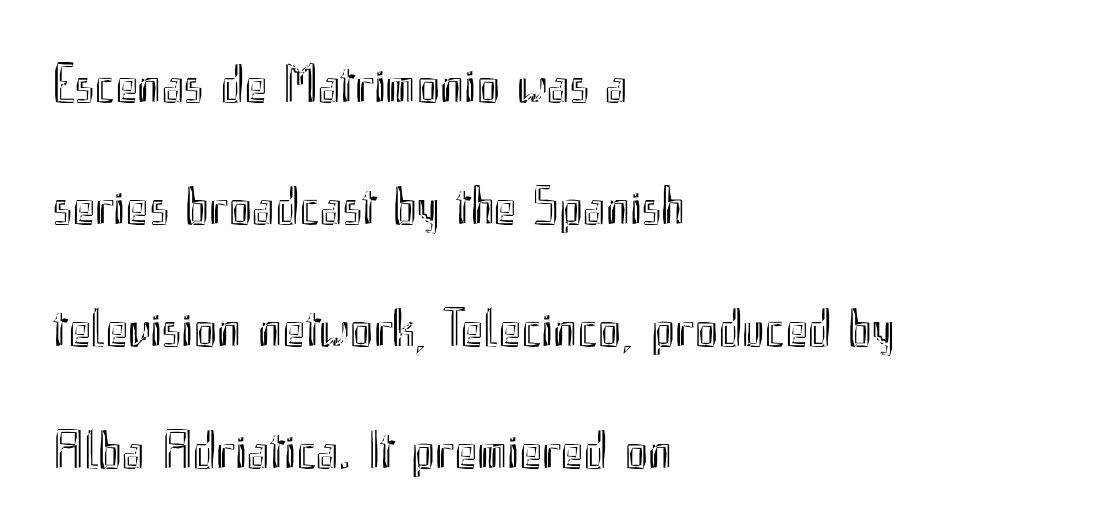
Note the varied advance widths — an 'i' is clearly narrower than an 'm'. Whoever set this chose breathing room over compactness in the vertical rhythm. Nothing unusual about the tracking: characters are spaced as the font intends. Honestly, there is no underline to notice here at all.
